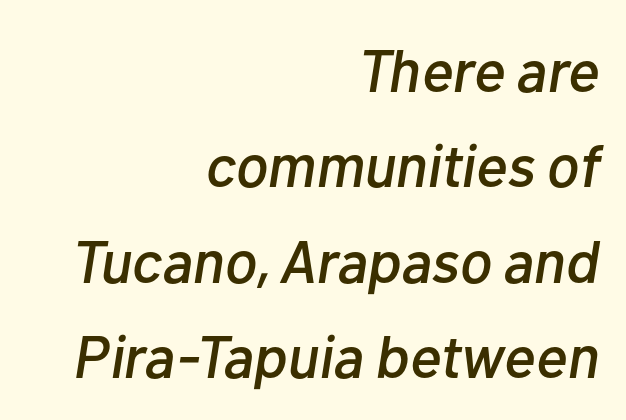
{"italic": "yes", "lean": "right", "slant_degrees": 10, "width": "normal", "stroke_contrast": "low", "x_height": "medium", "monospaced": "no", "underline": "no", "align": "right", "line_spacing": "normal", "line_spacing_ratio": 1.59, "letter_spacing": "normal", "letter_spacing_em": 0.0, "glyph_px": 60}
